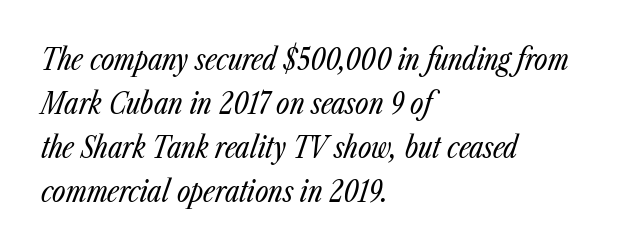
The image shows 29 px regular-weight, condensed type, italic (leaning right); set left-aligned, normal line spacing (1.52x), normal letter spacing, not underlined; low stroke contrast and a medium x-height.
